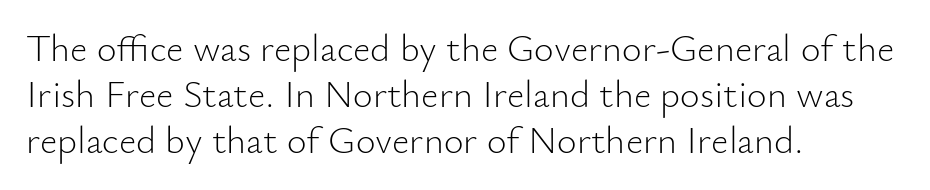
{"serif": "no", "italic": "no", "bold": "no", "weight": "light", "width": "normal", "stroke_contrast": "low", "x_height": "small", "monospaced": "no", "underline": "no", "align": "left", "line_spacing_ratio": 1.21, "letter_spacing": "normal", "letter_spacing_em": 0.0, "glyph_px": 38}
